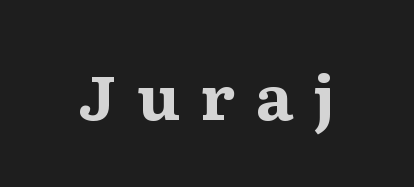
The image shows 61 px bold, wide serif type, upright; set unusually wide letter spacing (+0.31 em), not underlined; medium stroke contrast and a medium x-height.
